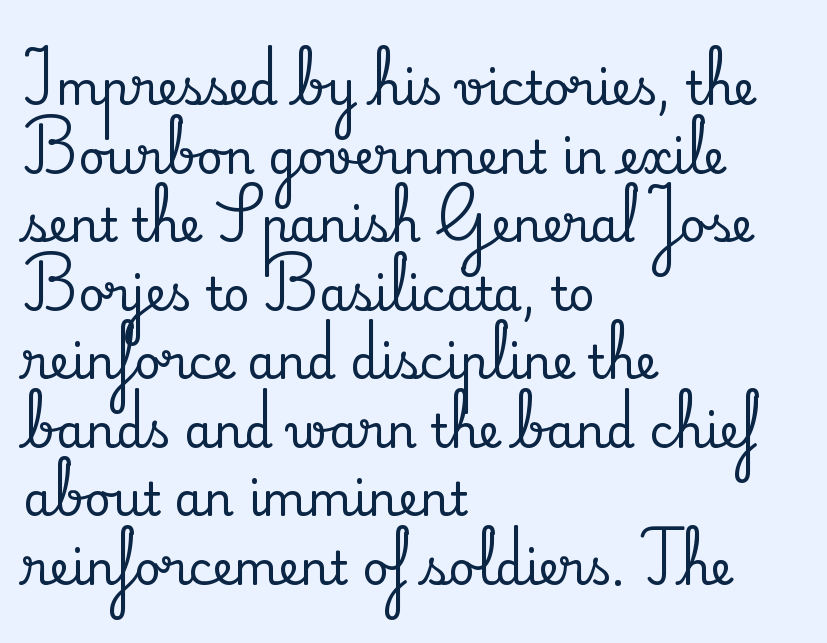
{"serif": "yes", "italic": "no", "width": "normal", "stroke_contrast": "medium", "x_height": "small", "monospaced": "no", "underline": "no", "align": "left", "line_spacing": "normal", "line_spacing_ratio": 1.49, "letter_spacing": "normal", "letter_spacing_em": 0.0, "glyph_px": 46}
